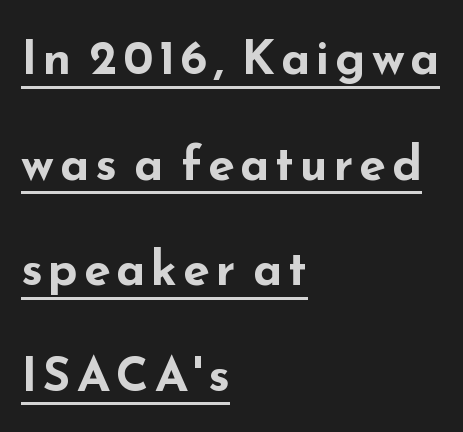
Vertical strokes here are truly vertical. The words here are underlined. Airy leading. Varying glyph widths throughout — classic text-font behaviour.
